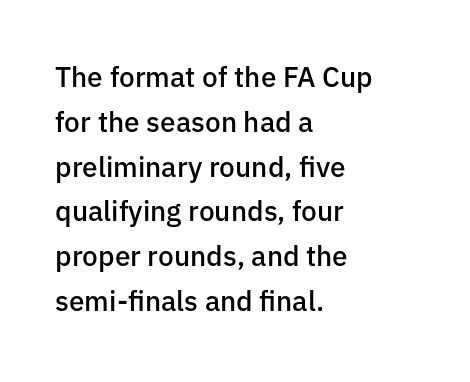
Visually the block forms a straight wall on the left and a jagged coastline on the right. A clean baseline with only descenders dipping below it. Moderately thickened strokes mark this as semibold type. Letter spacing: default. Font category for this specimen: sans-serif. Ordinary non-slanted type is in use.
